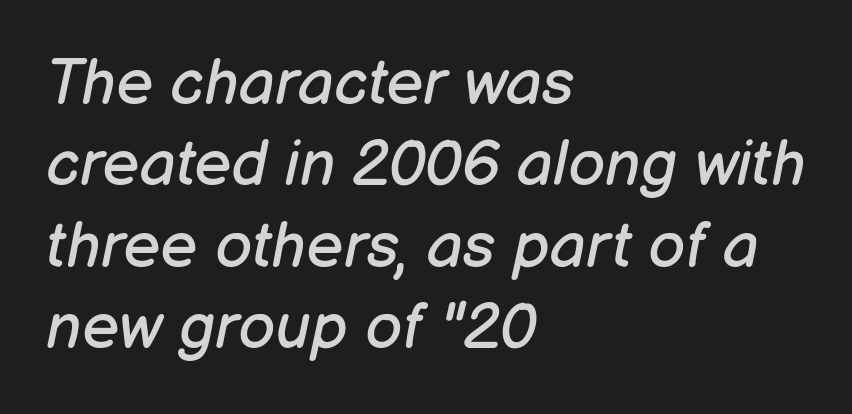
How are the letters spaced? Ordinarily, with no added tracking. Unmarked baselines from the first word to the last. Character widths vary here, with narrow letters taking less room than wide ones. This sample keeps an unexceptional amount of space between lines. Tall strokes in this sample are angled rather than plumb.
